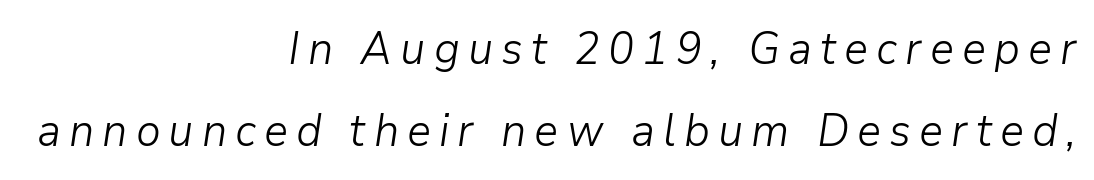
Q: Is the text bold? A: No.
Q: Is the text italic (slanted)? A: Yes, it leans right by about 9 degrees.
Q: Is the text underlined? A: No.
Q: How is the paragraph aligned? A: Right-aligned.
Q: Width (condensed, normal, or wide)? A: Normal.
Q: Stroke contrast? A: Low.
Q: x-height? A: Medium.
Q: Monospaced? A: No.
